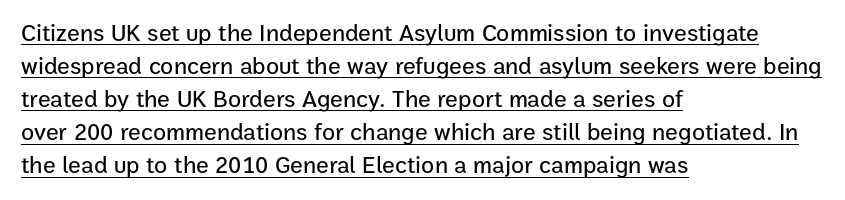
{"italic": "no", "underline": "yes", "align": "left", "line_spacing": "normal", "line_spacing_ratio": 1.38, "letter_spacing": "normal", "letter_spacing_em": 0.0, "glyph_px": 24}
